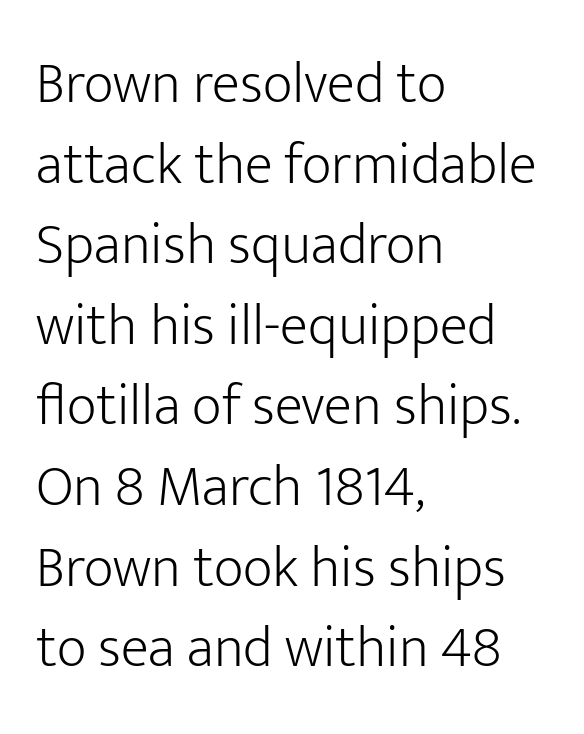
Q: Is the text bold? A: No.
Q: Is the text italic (slanted)? A: No, it is upright.
Q: Is the typeface a serif or a sans-serif typeface? A: Sans-serif.
Q: Is the text underlined? A: No.
Q: How is the paragraph aligned? A: Left-aligned.
Q: Is the spacing between letters normal or unusually wide? A: Normal.
Q: Is the spacing between lines tight, normal or loose? A: Normal.
Q: Width (condensed, normal, or wide)? A: Normal.
Q: Stroke contrast? A: Low.
Q: x-height? A: Medium.
Q: Monospaced? A: No.
